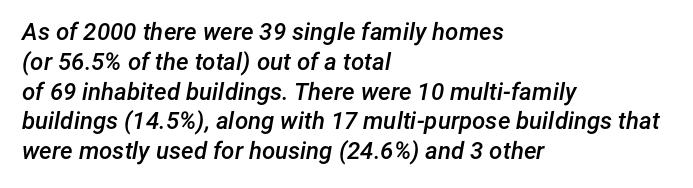
{"italic": "yes", "lean": "right", "slant_degrees": 12, "bold": "semi", "underline": "no", "align": "left", "line_spacing_ratio": 1.24, "letter_spacing": "normal", "letter_spacing_em": 0.0, "glyph_px": 24}
